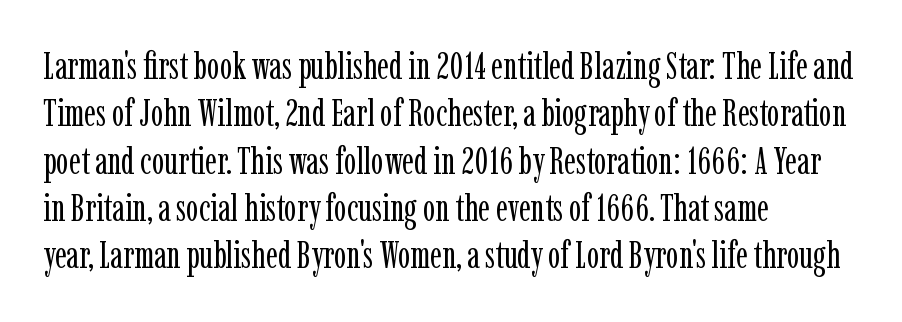
Tracking value appears to be zero — textbook default spacing. The letters stand upright; this is a roman face. Compared with typical paragraphs, the rows here are spaced about the same. The letters advance in unequal steps, a hallmark of proportional type. Yep, those are serifs on the letters. The paragraph has a hard left edge and a soft right edge.
